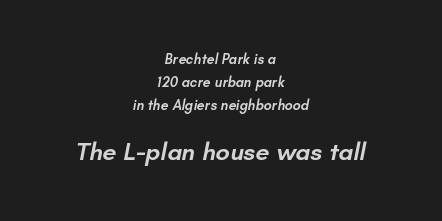
Q: Is the text bold? A: Semi-bold.
Q: Is the text underlined? A: No.
Q: How is the paragraph aligned? A: Centered.
Q: Is the spacing between letters normal or unusually wide? A: Normal.
Q: Is the spacing between lines tight, normal or loose? A: Normal.
Q: Which block of text is set in a larger size, the first (top) or the second (bottom)? A: The second (bottom) one.
